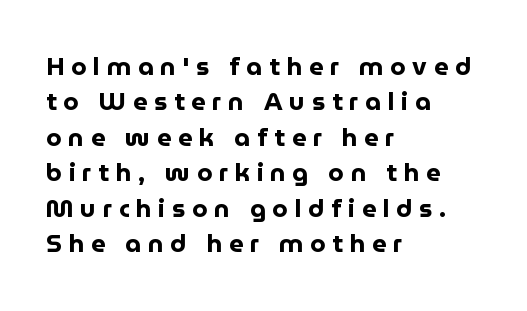
One-word summary of the alignment: left. Vertical strokes here are truly vertical. Check the space under the baseline: it is left empty. Letter spacing: wide.
